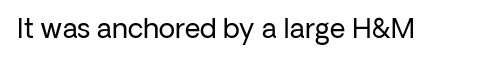
The image shows 27 px text type, upright; set normal letter spacing, not underlined.
